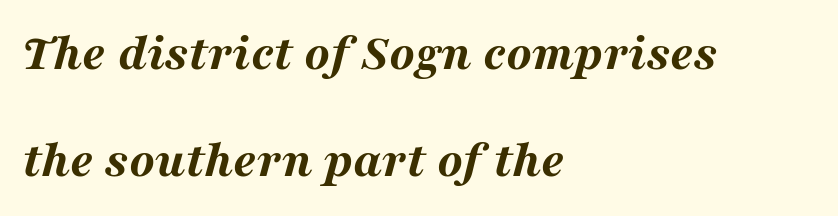
Q: Is the text bold? A: Yes.
Q: Is the text italic (slanted)? A: Yes, it leans right by about 16 degrees.
Q: Is the text underlined? A: No.
Q: How is the paragraph aligned? A: Left-aligned.
Q: Is the spacing between letters normal or unusually wide? A: Normal.
Q: Is the spacing between lines tight, normal or loose? A: Loose.
Q: Width (condensed, normal, or wide)? A: Wide.
Q: Stroke contrast? A: Medium.
Q: x-height? A: Medium.
Q: Monospaced? A: No.
